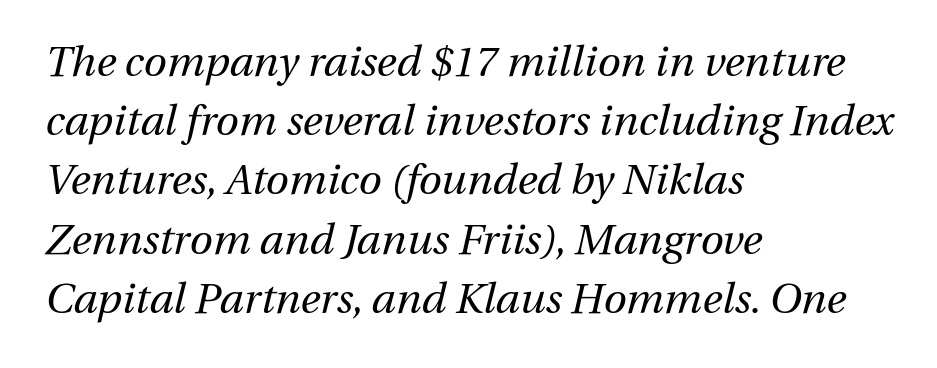
{"italic": "yes", "lean": "right", "slant_degrees": 13, "bold": "no", "weight": "regular", "width": "normal", "stroke_contrast": "medium", "x_height": "medium", "monospaced": "no", "underline": "no", "align": "left", "line_spacing": "normal", "line_spacing_ratio": 1.41, "letter_spacing": "normal", "letter_spacing_em": 0.0, "glyph_px": 42}
